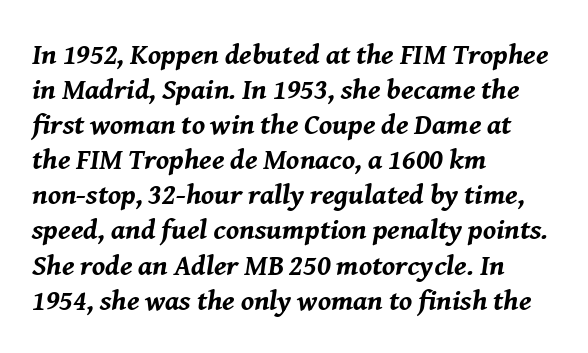
{"italic": "yes", "lean": "right", "slant_degrees": 8, "bold": "yes", "weight": "bold", "width": "normal", "stroke_contrast": "medium", "x_height": "medium", "monospaced": "no", "underline": "no", "align": "left", "line_spacing_ratio": 1.21, "letter_spacing": "normal", "letter_spacing_em": 0.0, "glyph_px": 29}
